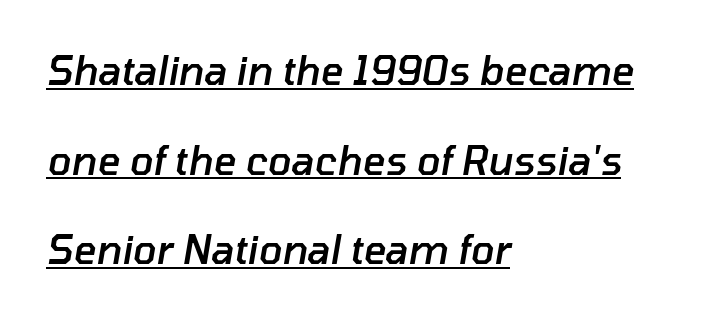
Q: Is the text bold? A: Semi-bold.
Q: Is the text italic (slanted)? A: Yes, it leans right by about 10 degrees.
Q: Is the text underlined? A: Yes.
Q: How is the paragraph aligned? A: Left-aligned.
Q: Is the spacing between letters normal or unusually wide? A: Normal.
Q: Is the spacing between lines tight, normal or loose? A: Loose.
Q: Width (condensed, normal, or wide)? A: Normal.
Q: Stroke contrast? A: Low.
Q: x-height? A: Medium.
Q: Monospaced? A: No.
